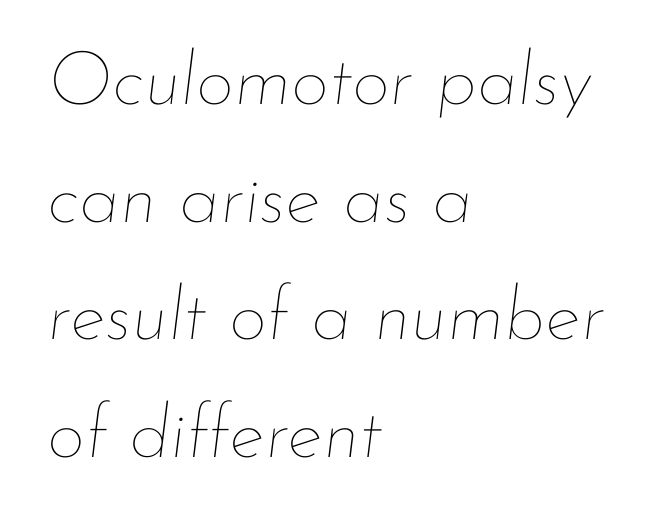
Q: Is the text bold? A: No.
Q: Is the text italic (slanted)? A: Yes, it leans right by about 7 degrees.
Q: Is the text underlined? A: No.
Q: How is the paragraph aligned? A: Left-aligned.
Q: Is the spacing between letters normal or unusually wide? A: Normal.
Q: Is the spacing between lines tight, normal or loose? A: Normal.
Q: Width (condensed, normal, or wide)? A: Normal.
Q: Stroke contrast? A: Low.
Q: x-height? A: Small.
Q: Monospaced? A: No.
